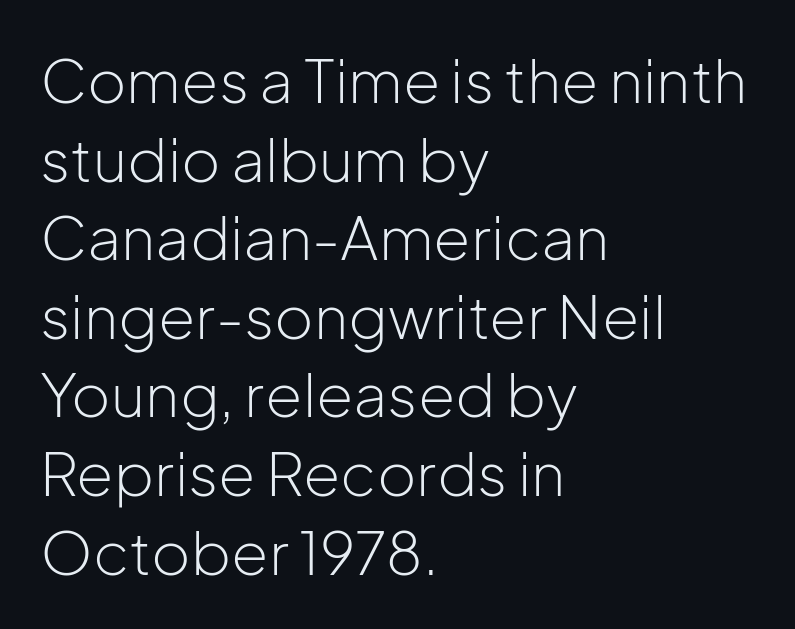
The rendering uses natural spacing where letterforms have individual widths. The strip under each line holds only bare page. Vertical spacing — default. Compared with typical body copy, the letter spacing here is the same. Visually the block forms a straight wall on the left and a jagged coastline on the right.
